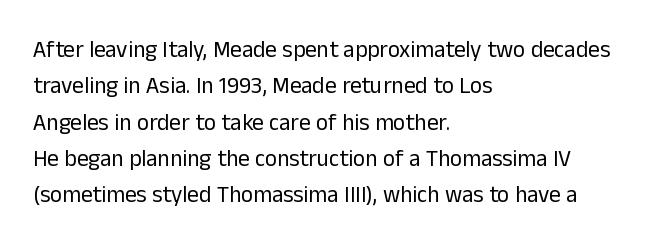
Compared with typical paragraphs, the rows here are spaced about the same. The letterforms sit at book weight or below. Ascenders rise straight up at ninety degrees. The lines are quadded left. Check the space under the baseline: it is left empty. Tracking value appears to be zero — textbook default spacing.
